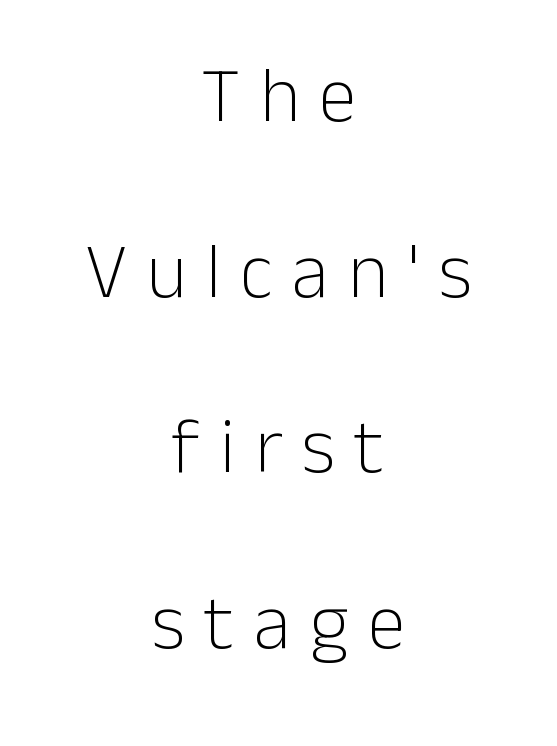
Leading is clearly above the norm, producing a sparse column. Here the designer chose a conventional face with non-uniform glyph widths. Letterform terminals end flat and unadorned throughout the passage. Typeset on center — no edge is straight.
